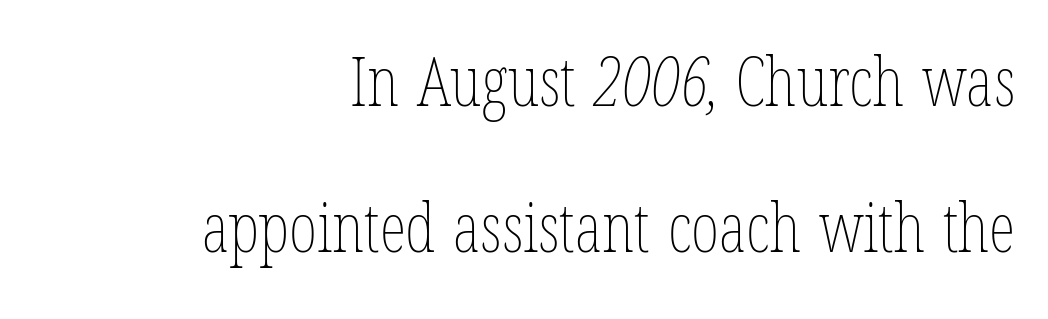
Q: Is the text bold? A: No.
Q: Is the text underlined? A: No.
Q: How is the paragraph aligned? A: Right-aligned.
Q: Is the spacing between letters normal or unusually wide? A: Normal.
Q: Is the spacing between lines tight, normal or loose? A: Loose.
Q: Width (condensed, normal, or wide)? A: Condensed.
Q: Stroke contrast? A: Low.
Q: x-height? A: Medium.
Q: Monospaced? A: No.
